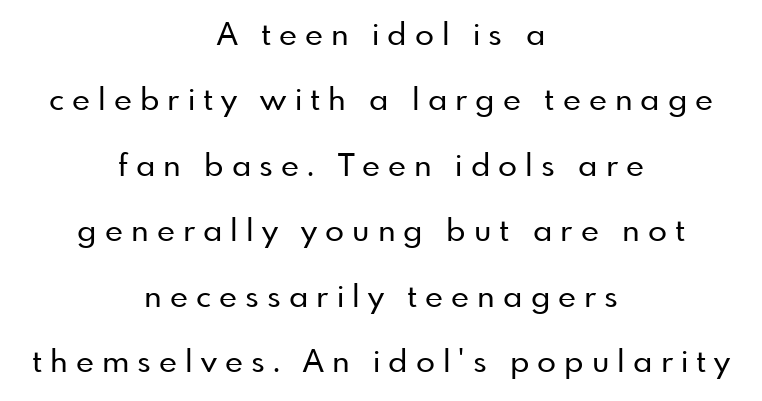
A typesetter would call this proportional, since set widths differ per character. One-word summary of the alignment: center. Quick note: underline off. The lettering stays uniformly vertical, giving the passage a roman look.
